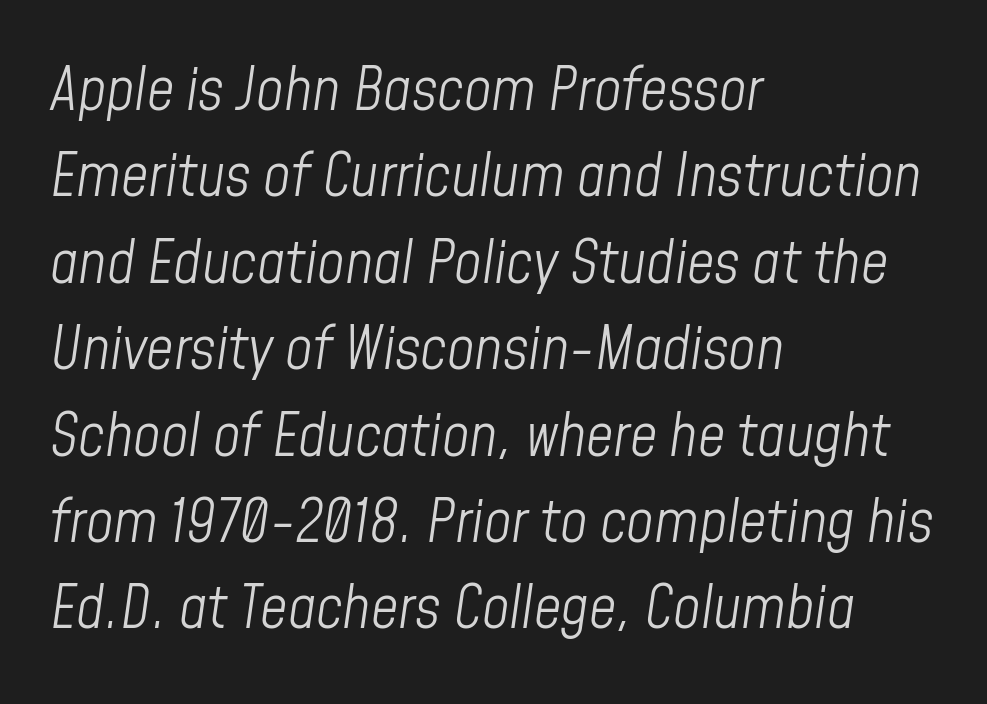
The image shows 60 px light, condensed type, italic (leaning right); set left-aligned, normal line spacing (1.44x), normal letter spacing, not underlined; low stroke contrast and a medium x-height.
